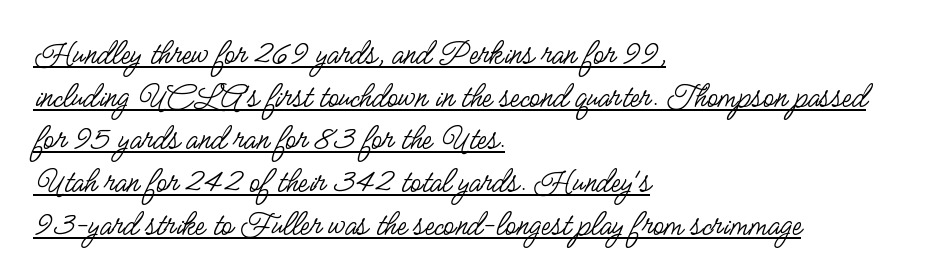
Q: Is the text bold? A: No.
Q: Is the text italic (slanted)? A: Yes.
Q: Is the typeface a serif or a sans-serif typeface? A: Sans-serif.
Q: Is the text underlined? A: Yes.
Q: How is the paragraph aligned? A: Left-aligned.
Q: Is the spacing between letters normal or unusually wide? A: Normal.
Q: Width (condensed, normal, or wide)? A: Condensed.
Q: Stroke contrast? A: Low.
Q: x-height? A: Small.
Q: Monospaced? A: No.
